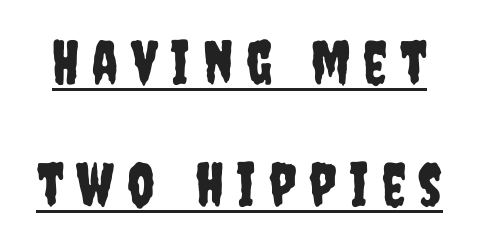
{"serif": "no", "italic": "no", "width": "condensed", "stroke_contrast": "low", "x_height": "large", "monospaced": "no", "underline": "yes", "line_spacing": "loose", "line_spacing_ratio": 2.04, "letter_spacing": "wide", "letter_spacing_em": 0.21, "glyph_px": 60}
